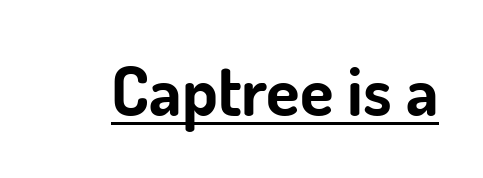
{"serif": "no", "italic": "no", "bold": "yes", "weight": "bold", "width": "normal", "stroke_contrast": "low", "x_height": "small", "monospaced": "no", "underline": "yes", "letter_spacing": "normal", "letter_spacing_em": 0.0, "glyph_px": 69}
